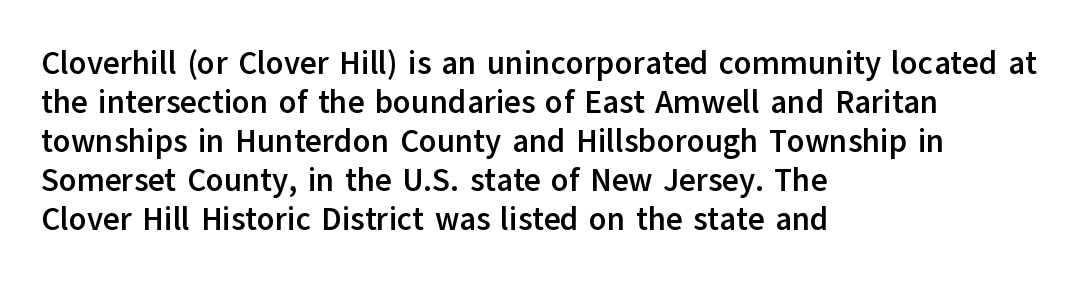
The image shows 32 px semibold sans-serif type, upright; set left-aligned, line spacing 1.22x, normal letter spacing, not underlined; low stroke contrast and a medium x-height.
